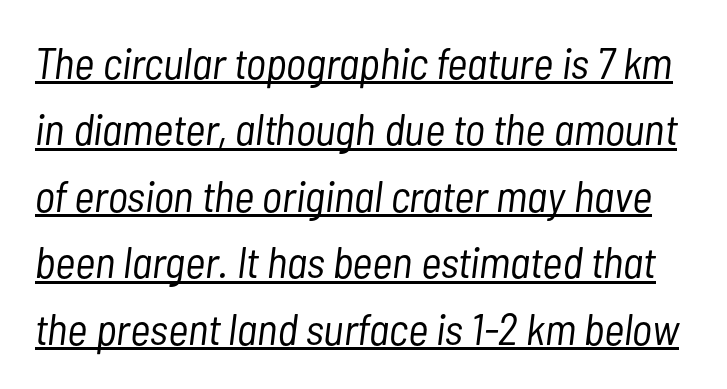
The image shows 44 px light, condensed type, italic (leaning right); set normal line spacing (1.51x), normal letter spacing, underlined; low stroke contrast and a medium x-height.
